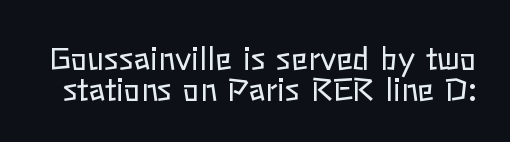
The image shows 31 px regular-weight type, upright; set tight line spacing (0.99x), normal letter spacing, not underlined; low stroke contrast and a medium x-height.
